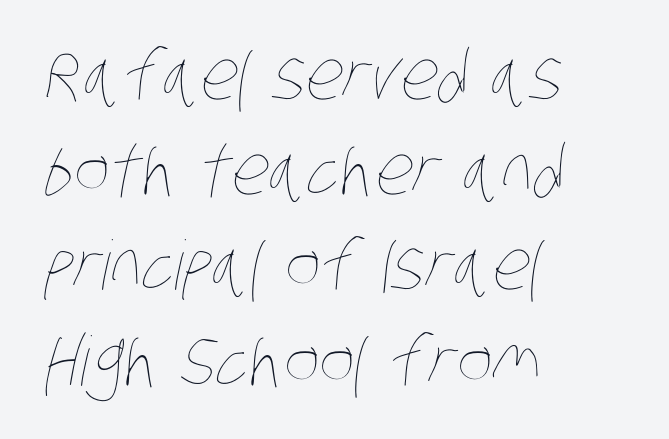
Q: Is the text bold? A: No.
Q: Is the text underlined? A: No.
Q: How is the paragraph aligned? A: Left-aligned.
Q: Is the spacing between letters normal or unusually wide? A: Normal.
Q: Is the spacing between lines tight, normal or loose? A: Normal.
Q: Width (condensed, normal, or wide)? A: Condensed.
Q: Stroke contrast? A: Low.
Q: x-height? A: Large.
Q: Monospaced? A: No.
